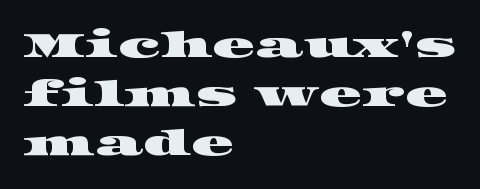
{"serif": "yes", "width": "wide", "stroke_contrast": "high", "x_height": "large", "monospaced": "no", "underline": "no", "align": "left", "line_spacing": "normal", "line_spacing_ratio": 1.4, "letter_spacing": "normal", "letter_spacing_em": 0.0, "glyph_px": 35}
